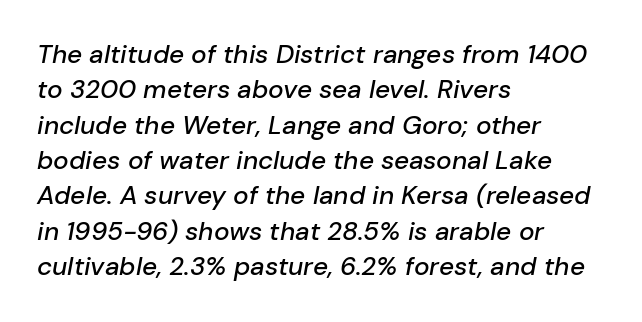
The rows are spaced the way most documents space them. The lines are quadded left. Nothing unusual about the tracking: characters are spaced as the font intends. The axis of the letterforms is tilted away from vertical.
